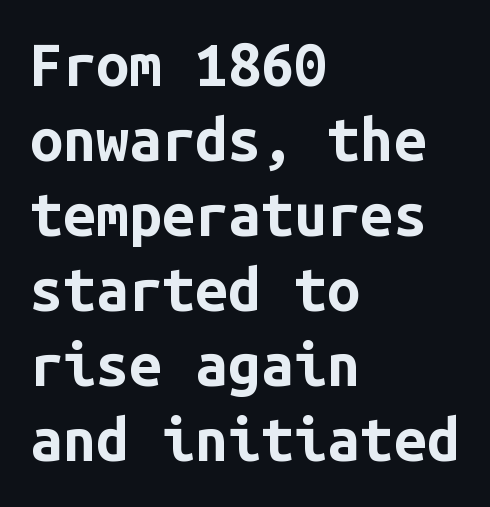
{"serif": "no", "italic": "no", "bold": "yes", "weight": "bold", "width": "normal", "stroke_contrast": "low", "x_height": "medium", "monospaced": "yes", "underline": "no", "align": "left", "line_spacing": "normal", "line_spacing_ratio": 1.27, "letter_spacing": "normal", "letter_spacing_em": 0.0, "glyph_px": 59}
